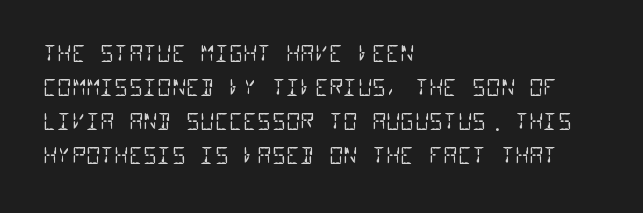
The image shows 22 px text type; set left-aligned, normal line spacing (1.54x), normal letter spacing, not underlined.
